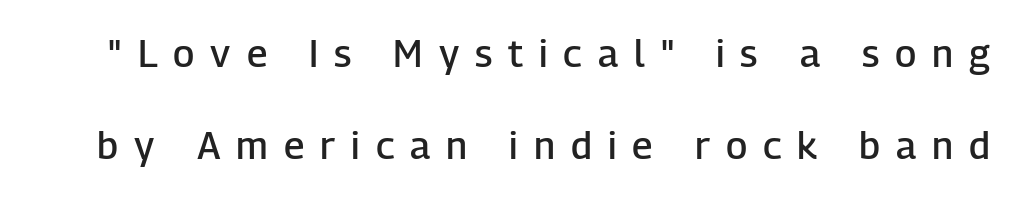
{"serif": "no", "italic": "no", "bold": "semi", "weight": "semibold", "width": "normal", "stroke_contrast": "low", "x_height": "medium", "monospaced": "no", "underline": "no", "line_spacing": "loose", "line_spacing_ratio": 2.43, "letter_spacing": "wide", "letter_spacing_em": 0.42, "glyph_px": 38}
